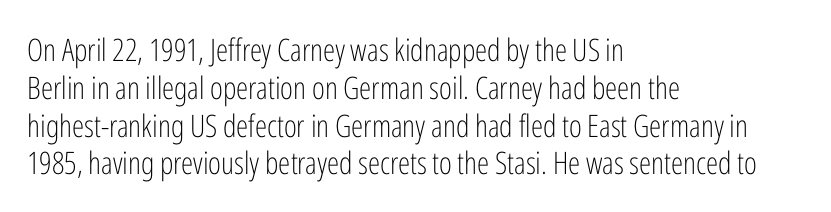
Posture: straight, roman, zero tilt. To sum up the face: it is a sans, with no serifs. The horizontal fit of the characters is conventional and even. Is the stroke heavy? The answer is a plain regular-or-lighter.
